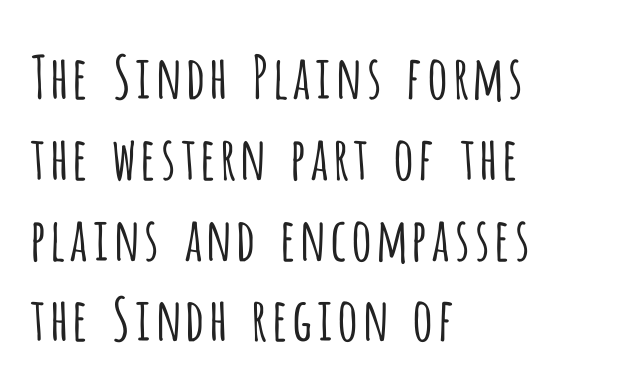
The image shows 59 px light, condensed sans-serif type, upright; set left-aligned, normal line spacing (1.37x), normal letter spacing, not underlined; low stroke contrast and a large x-height.
